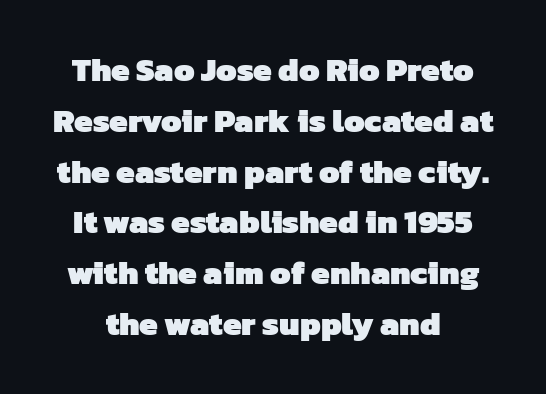
Clear beneath every line of the passage. These lines are composed in type without serifs. Nothing unusual about the tracking: characters are spaced as the font intends. Do the characters align in a grid? No, the font is proportional.
